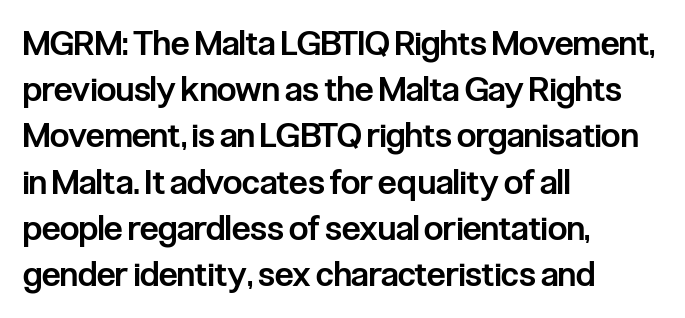
The image shows 34 px semibold, condensed sans-serif type, upright; set left-aligned, normal line spacing (1.36x), normal letter spacing, not underlined; low stroke contrast and a medium x-height.
